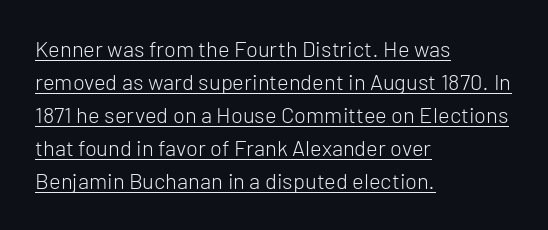
The image shows 22 px text type, upright; set left-aligned, normal line spacing (1.5x), normal letter spacing, underlined.
